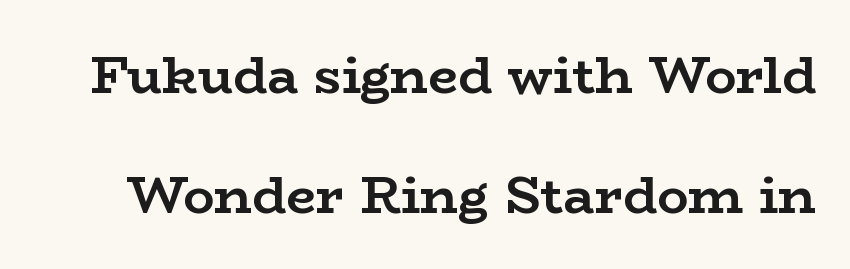
The image shows 52 px semibold, wide serif type, upright; set loose line spacing (2.3x), normal letter spacing, not underlined; low stroke contrast and a medium x-height.
